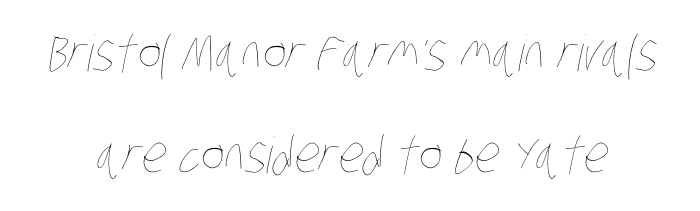
Q: Is the text bold? A: No.
Q: Is the text underlined? A: No.
Q: Is the spacing between letters normal or unusually wide? A: Normal.
Q: Is the spacing between lines tight, normal or loose? A: Loose.
Q: Width (condensed, normal, or wide)? A: Condensed.
Q: Stroke contrast? A: Low.
Q: x-height? A: Large.
Q: Monospaced? A: No.
